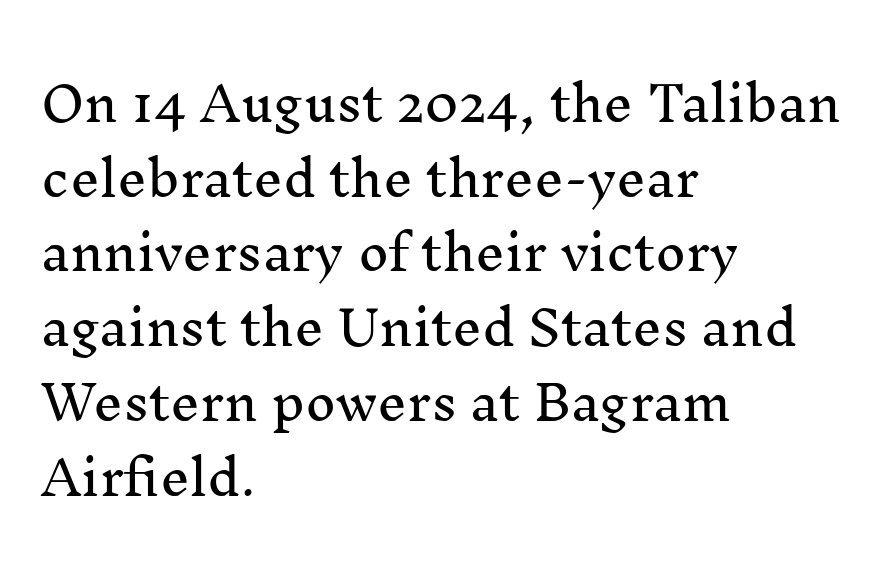
The image shows 47 px serif type, upright; set left-aligned, normal line spacing (1.59x), normal letter spacing, not underlined; medium stroke contrast and a medium x-height.
